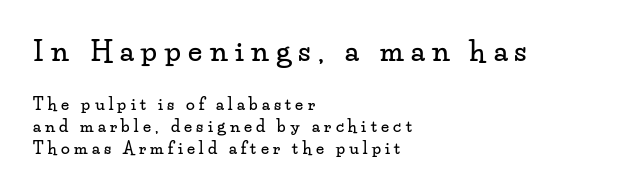
The image shows 28 px wide serif type, upright; set left-aligned, normal line spacing (1.38x), unusually wide letter spacing (+0.27 em), not underlined; the first (top) block is 1.75x larger; low stroke contrast and a small x-height.
